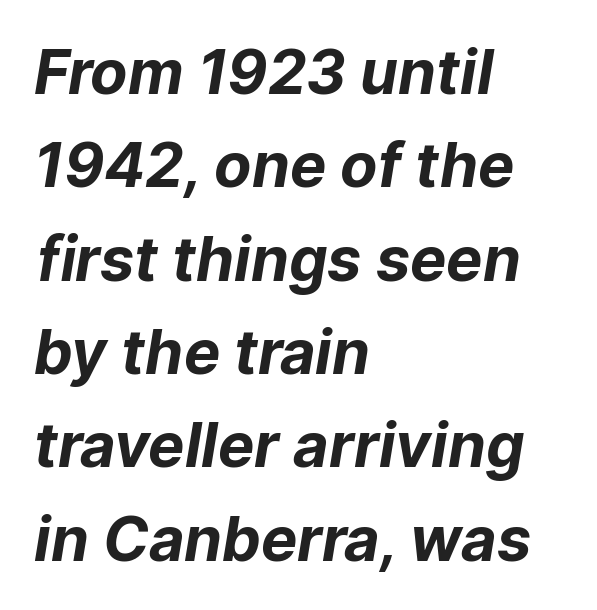
Q: Is the text bold? A: Yes.
Q: Is the typeface a serif or a sans-serif typeface? A: Sans-serif.
Q: Is the text underlined? A: No.
Q: How is the paragraph aligned? A: Left-aligned.
Q: Is the spacing between letters normal or unusually wide? A: Normal.
Q: Is the spacing between lines tight, normal or loose? A: Normal.
Q: Width (condensed, normal, or wide)? A: Normal.
Q: Stroke contrast? A: Low.
Q: x-height? A: Medium.
Q: Monospaced? A: No.
